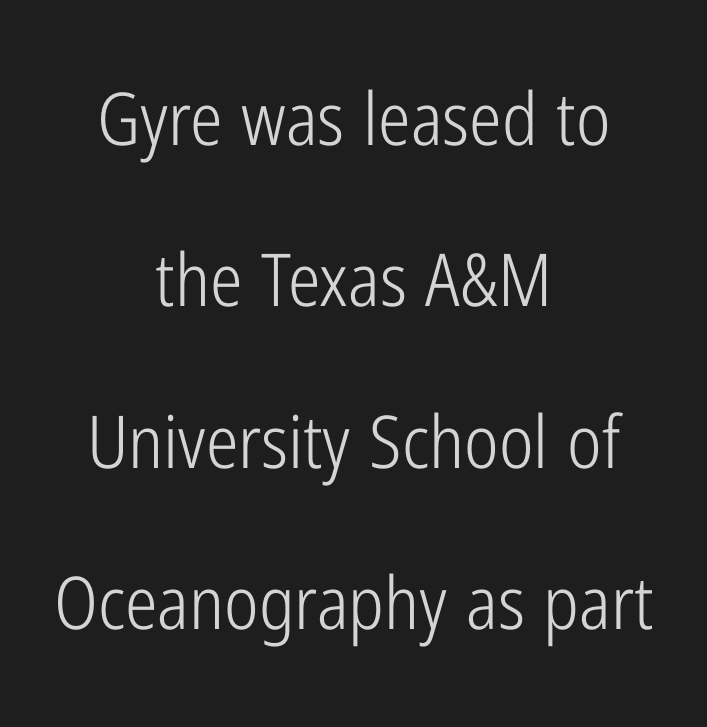
Is this a fixed-width face? No — the glyphs have proportional, varying widths. Line spacing here is loose. Layout note: lines centered. Does extra space separate the letters? No, they use regular spacing. Weight: regular or lighter.
